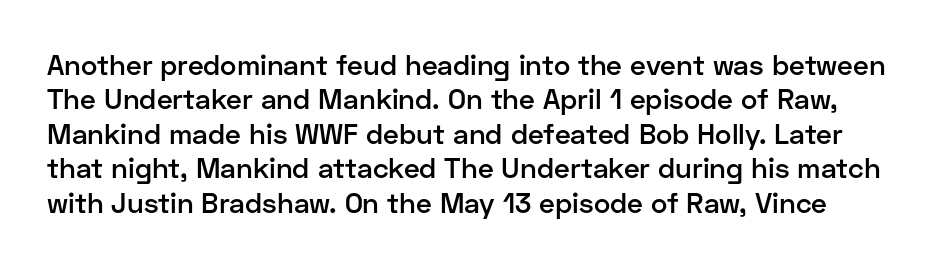
The letterforms sit shoulder to shoulder at normal distance. Has an underline been added? It has not. The rendering shows plain stroke endings on the letterforms — a sans-serif design. Ascenders rise straight up at ninety degrees. Look at the stroke-to-counter ratio: somewhat heavy, a semibold. These lines are rendered in a variable-pitch font.
